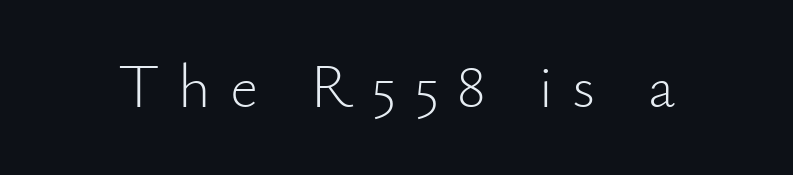
Q: Is the text bold? A: No.
Q: Is the text italic (slanted)? A: No, it is upright.
Q: Is the typeface a serif or a sans-serif typeface? A: Sans-serif.
Q: Is the text underlined? A: No.
Q: Is the spacing between letters normal or unusually wide? A: Unusually wide.
Q: Width (condensed, normal, or wide)? A: Normal.
Q: Stroke contrast? A: Low.
Q: x-height? A: Small.
Q: Monospaced? A: No.
